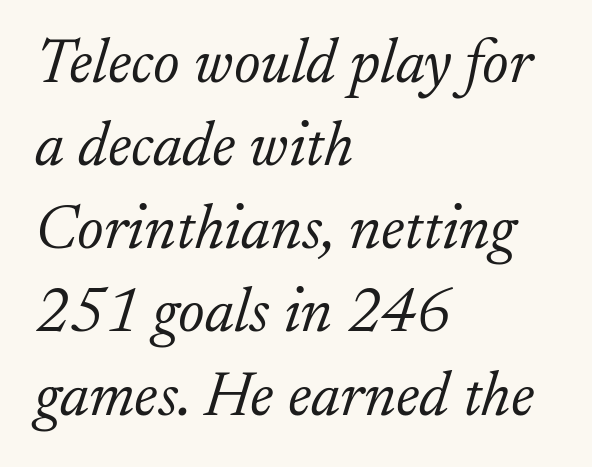
The image shows 63 px light serif type, italic (leaning right); set left-aligned, normal line spacing (1.32x), normal letter spacing, not underlined; low stroke contrast and a small x-height.
